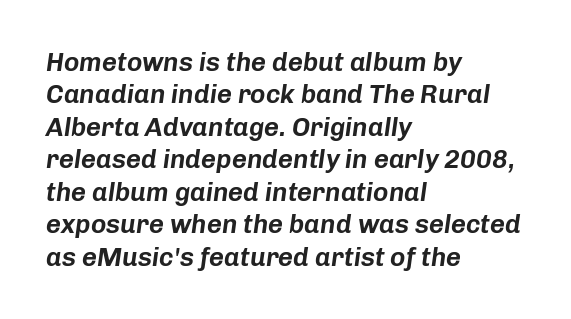
Does the copy run flush right? No — it runs flush left. Notice how descenders clear the ascenders below comfortably — that's standard leading. Default kerning and tracking; the words read as compact shapes. The space beneath each line is pristine and unruled. The face used here has a pronounced slope to its letters.
